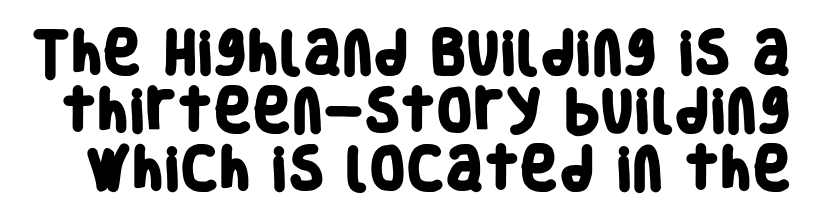
Q: Is the text bold? A: Yes.
Q: Is the typeface a serif or a sans-serif typeface? A: Sans-serif.
Q: Is the text underlined? A: No.
Q: Is the spacing between letters normal or unusually wide? A: Normal.
Q: Width (condensed, normal, or wide)? A: Condensed.
Q: Stroke contrast? A: Low.
Q: x-height? A: Large.
Q: Monospaced? A: No.
